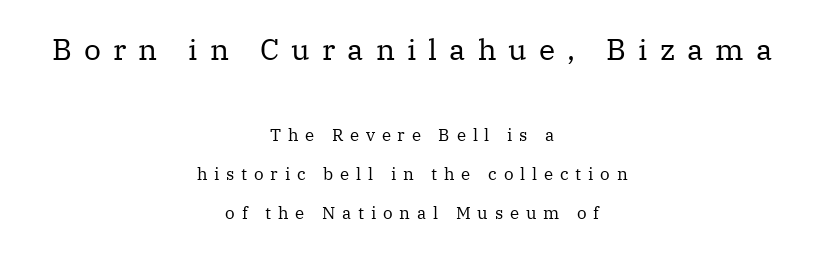
Q: Is the text bold? A: No.
Q: Is the text italic (slanted)? A: No, it is upright.
Q: Is the typeface a serif or a sans-serif typeface? A: Serif.
Q: Is the text underlined? A: No.
Q: How is the paragraph aligned? A: Centered.
Q: Is the spacing between letters normal or unusually wide? A: Unusually wide.
Q: Is the spacing between lines tight, normal or loose? A: Loose.
Q: Which block of text is set in a larger size, the first (top) or the second (bottom)? A: The first (top) one.
Q: Width (condensed, normal, or wide)? A: Normal.
Q: Stroke contrast? A: Medium.
Q: x-height? A: Medium.
Q: Monospaced? A: No.
